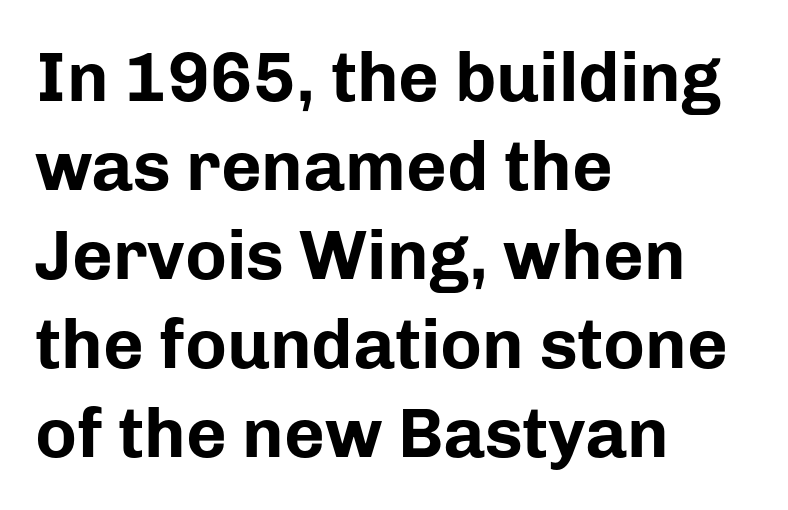
Looks like regular typesetting: each glyph gets only the width it needs. The sample has been set heavy, in full bold. Is there any slant? The stems are plumb. Vertical spacing — default.
